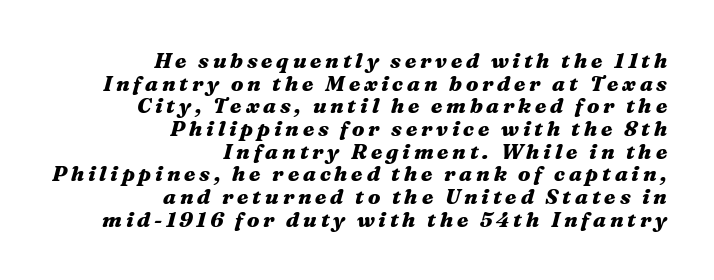
Q: Is the text bold? A: Yes.
Q: Is the text italic (slanted)? A: Yes, it leans right by about 16 degrees.
Q: Is the text underlined? A: No.
Q: How is the paragraph aligned? A: Right-aligned.
Q: Is the spacing between lines tight, normal or loose? A: Tight.
